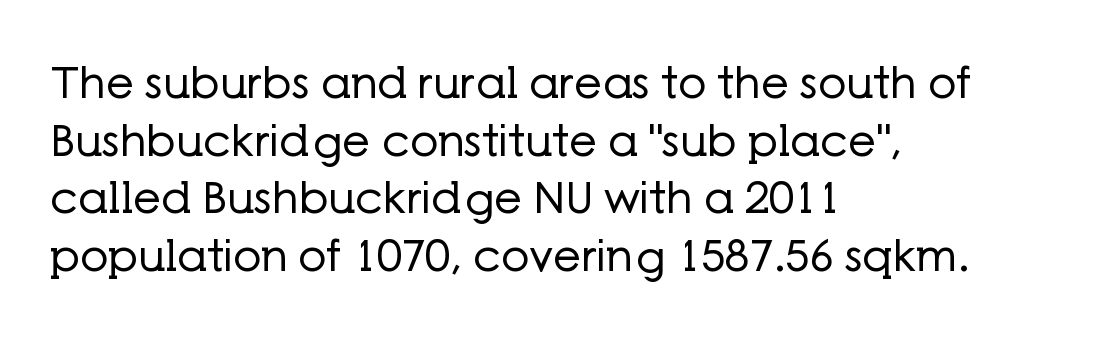
The setting favours the left margin, as ordinary paragraphs usually do. The designer went with a sans here, leaving each stem footless. The lettering stays uniformly vertical, giving the passage a roman look. Proportional: the letters do not fall into vertical columns.
